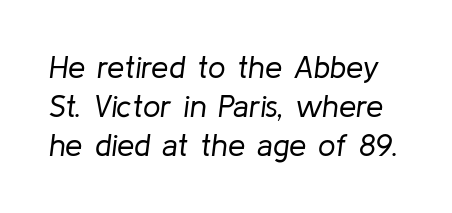
{"italic": "yes", "lean": "right", "slant_degrees": 8, "bold": "no", "weight": "regular", "width": "normal", "stroke_contrast": "low", "x_height": "medium", "monospaced": "no", "underline": "no", "line_spacing": "normal", "line_spacing_ratio": 1.26, "letter_spacing": "normal", "letter_spacing_em": 0.0, "glyph_px": 31}
